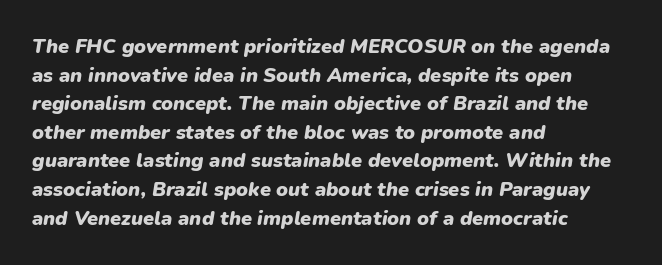
The image shows 20 px bold type, italic (leaning right); set left-aligned, normal line spacing (1.43x), normal letter spacing, not underlined.
